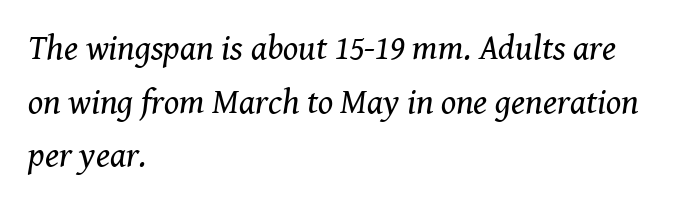
Each line starts at the same left margin while the right side varies. Letters have the restrained weight of plain body copy at most. The horizontal fit of the characters is conventional and even. Whoever set this chose a conventional vertical rhythm. The space directly below the letters is spotless.
